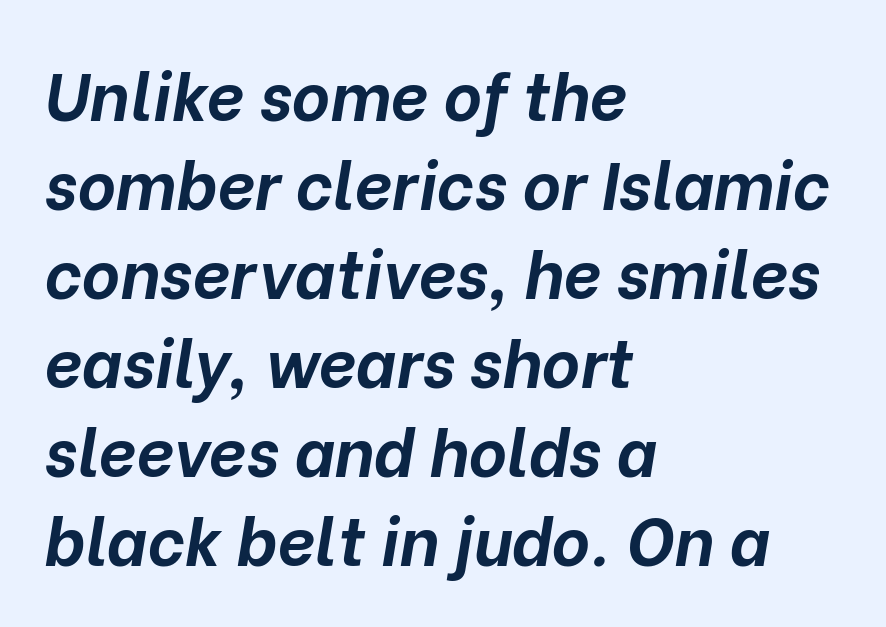
{"italic": "yes", "lean": "right", "slant_degrees": 10, "bold": "yes", "weight": "bold", "width": "normal", "stroke_contrast": "low", "x_height": "medium", "monospaced": "no", "underline": "no", "align": "left", "line_spacing": "normal", "line_spacing_ratio": 1.35, "letter_spacing": "normal", "letter_spacing_em": 0.0, "glyph_px": 66}
